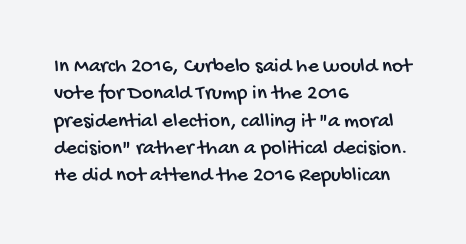
Q: Is the text underlined? A: No.
Q: How is the paragraph aligned? A: Left-aligned.
Q: Is the spacing between letters normal or unusually wide? A: Normal.
Q: Is the spacing between lines tight, normal or loose? A: Normal.
